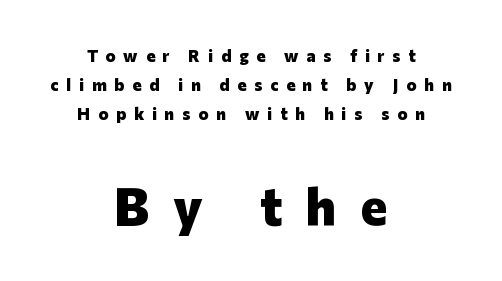
{"serif": "no", "italic": "no", "bold": "yes", "weight": "heavy", "width": "normal", "stroke_contrast": "low", "x_height": "medium", "monospaced": "no", "underline": "no", "align": "center", "line_spacing_ratio": 1.71, "letter_spacing": "wide", "letter_spacing_em": 0.46, "larger_block": "second", "size_ratio": 3.06, "glyph_px": 52}
